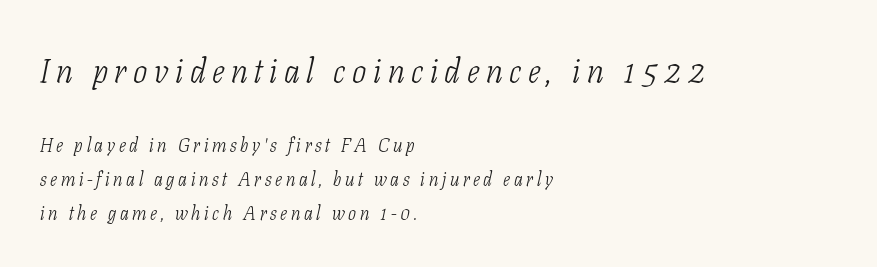
{"serif": "yes", "italic": "yes", "lean": "right", "slant_degrees": 11, "bold": "no", "weight": "light", "width": "condensed", "stroke_contrast": "low", "x_height": "medium", "monospaced": "no", "underline": "no", "align": "left", "line_spacing_ratio": 1.79, "larger_block": "first", "size_ratio": 1.79, "glyph_px": 34}
